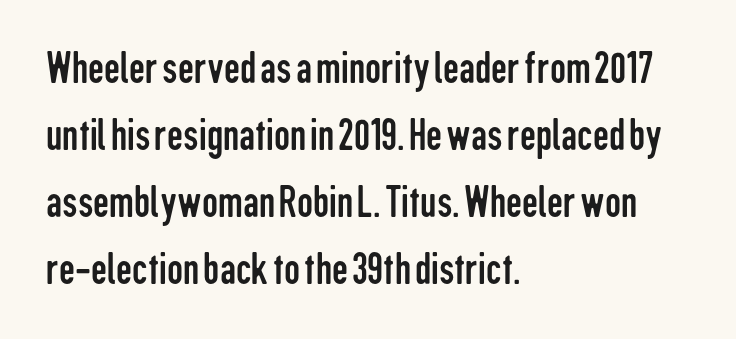
The image shows 45 px regular-weight, condensed sans-serif type, upright; set left-aligned, normal line spacing (1.49x), normal letter spacing, not underlined; low stroke contrast and a medium x-height.
